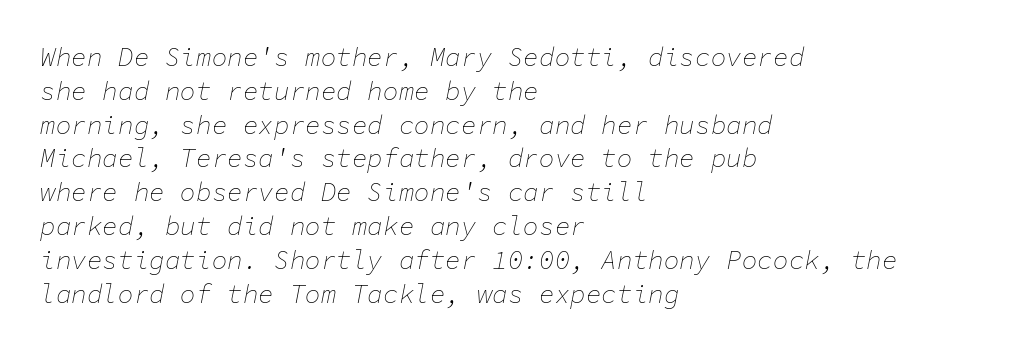
Caption: standard tracking, unaltered. Which margin do the lines hug? The left one — the right edge is uneven. Reading down the column, the eye jumps a familiar distance to each next line. Nothing heavy about these letters — not bold at all. Anything drawn beneath the words? Only blank space. The letters are slanted; this is an italic face.
